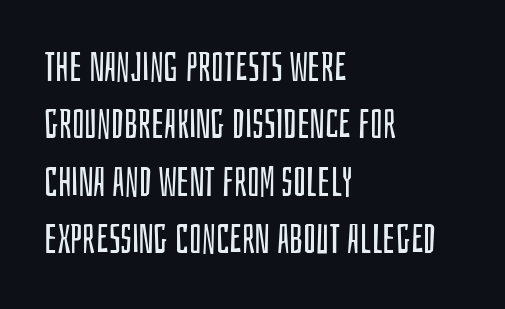
No word sits above an underline. Vertically, the passage feels balanced, rows spaced as you'd expect. The rendering uses natural spacing where letterforms have individual widths. Unlike a traditional serif, this face leaves its strokes unadorned. Tracking value appears to be zero — textbook default spacing.
